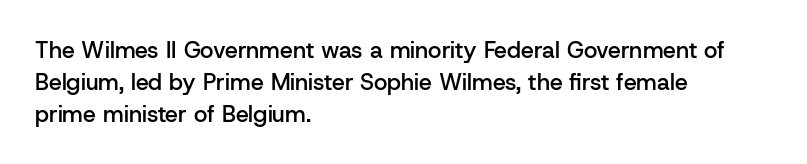
Q: Is the text bold? A: Semi-bold.
Q: Is the text italic (slanted)? A: No, it is upright.
Q: Is the text underlined? A: No.
Q: How is the paragraph aligned? A: Left-aligned.
Q: Is the spacing between letters normal or unusually wide? A: Normal.
Q: Is the spacing between lines tight, normal or loose? A: Normal.
